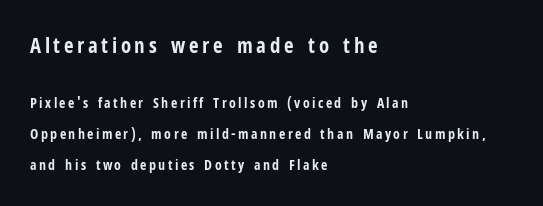
{"italic": "no", "bold": "yes", "underline": "no", "align": "left", "line_spacing": "loose", "line_spacing_ratio": 2.21, "larger_block": "first", "size_ratio": 1.5, "glyph_px": 21}
